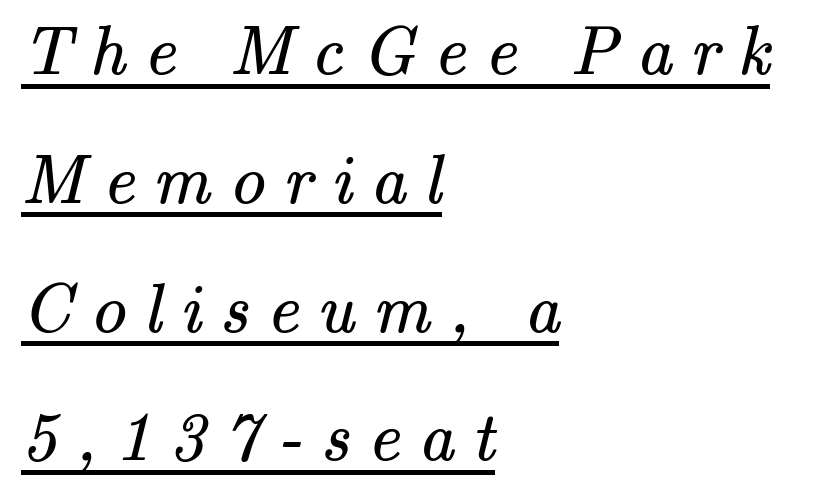
The image shows 70 px regular-weight serif type; set left-aligned, line spacing 1.84x, unusually wide letter spacing (+0.26 em), underlined; medium stroke contrast and a small x-height.
